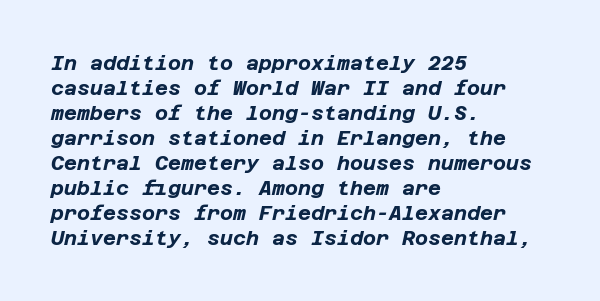
Q: Is the text bold? A: Yes.
Q: Is the text italic (slanted)? A: Yes, it leans right by about 12 degrees.
Q: Is the text underlined? A: No.
Q: How is the paragraph aligned? A: Left-aligned.
Q: Is the spacing between letters normal or unusually wide? A: Normal.
Q: Is the spacing between lines tight, normal or loose? A: Normal.
